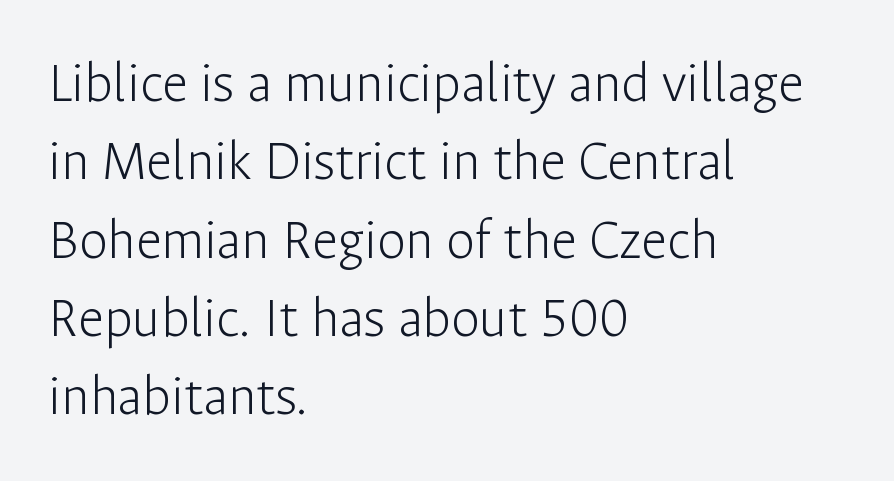
Spacing verdict: proportional, widths tailored to each character. Unbolded letterforms with no extra heft. The line texture is even and compact thanks to regular tracking. Each line starts at the same left margin while the right side varies.
